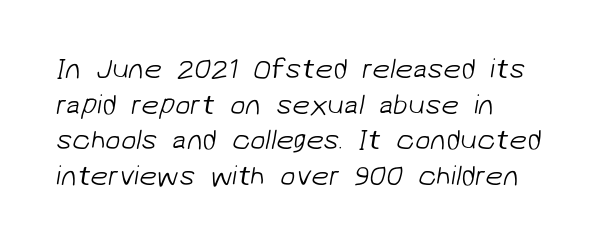
{"serif": "no", "bold": "no", "weight": "light", "width": "normal", "stroke_contrast": "low", "x_height": "medium", "monospaced": "no", "underline": "no", "align": "left", "line_spacing": "normal", "line_spacing_ratio": 1.27, "letter_spacing": "normal", "letter_spacing_em": 0.0, "glyph_px": 28}
